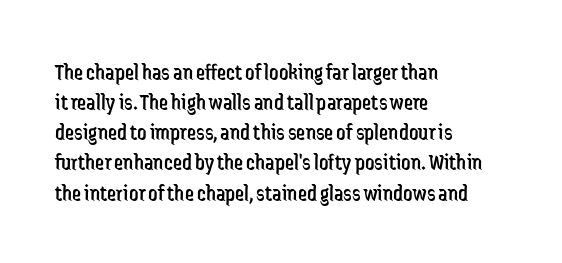
Teacher's note: observe the even left margin — that is flush-left alignment. Does extra space separate the letters? No, they use regular spacing. In terms of posture, this sample is upright. The glyphs are unaccompanied by any horizontal stroke below them. The lines sit at an ordinary, default distance from one another.
